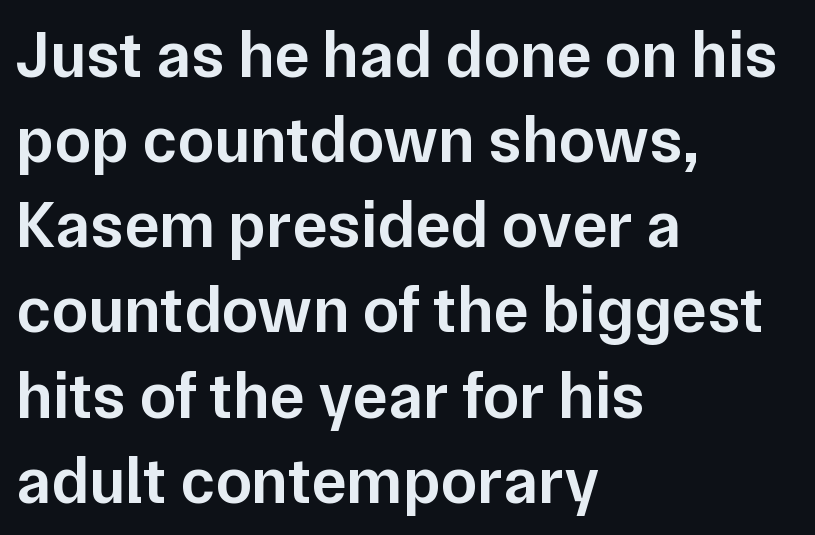
{"serif": "no", "italic": "no", "bold": "semi", "weight": "semibold", "width": "normal", "stroke_contrast": "low", "x_height": "medium", "monospaced": "no", "underline": "no", "align": "left", "line_spacing": "normal", "line_spacing_ratio": 1.29, "letter_spacing": "normal", "letter_spacing_em": 0.0, "glyph_px": 66}
